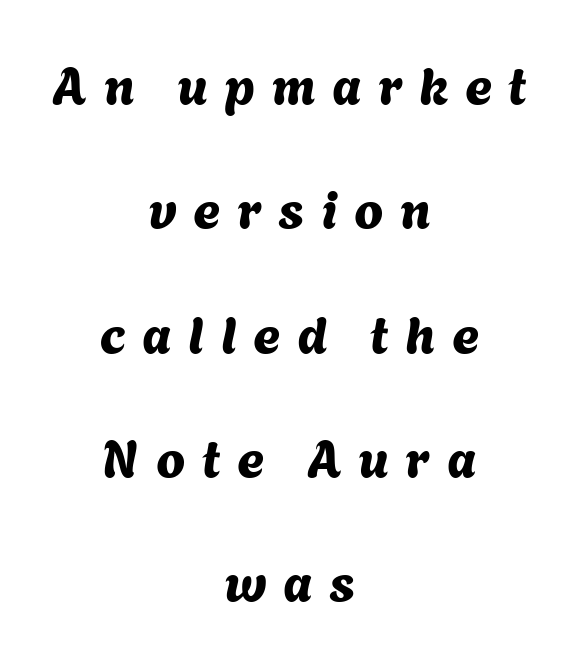
Q: Is the typeface a serif or a sans-serif typeface? A: Sans-serif.
Q: Is the text underlined? A: No.
Q: How is the paragraph aligned? A: Centered.
Q: Is the spacing between letters normal or unusually wide? A: Unusually wide.
Q: Is the spacing between lines tight, normal or loose? A: Loose.
Q: Width (condensed, normal, or wide)? A: Normal.
Q: Stroke contrast? A: Medium.
Q: x-height? A: Medium.
Q: Monospaced? A: No.
